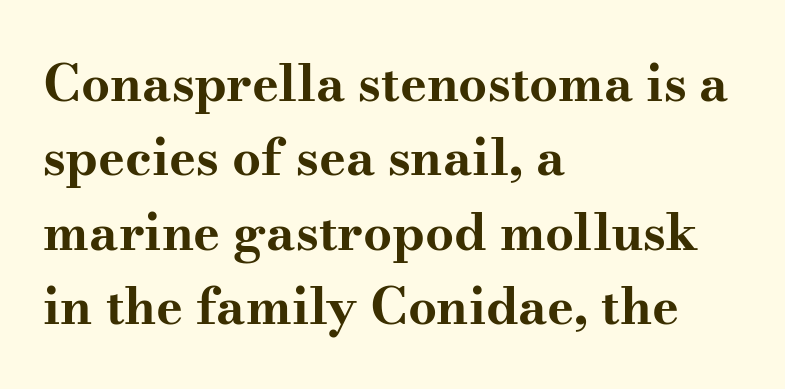
Q: Is the text bold? A: Yes.
Q: Is the text italic (slanted)? A: No, it is upright.
Q: Is the typeface a serif or a sans-serif typeface? A: Serif.
Q: Is the text underlined? A: No.
Q: How is the paragraph aligned? A: Left-aligned.
Q: Is the spacing between letters normal or unusually wide? A: Normal.
Q: Is the spacing between lines tight, normal or loose? A: Normal.
Q: Width (condensed, normal, or wide)? A: Wide.
Q: Stroke contrast? A: Medium.
Q: x-height? A: Small.
Q: Monospaced? A: No.
